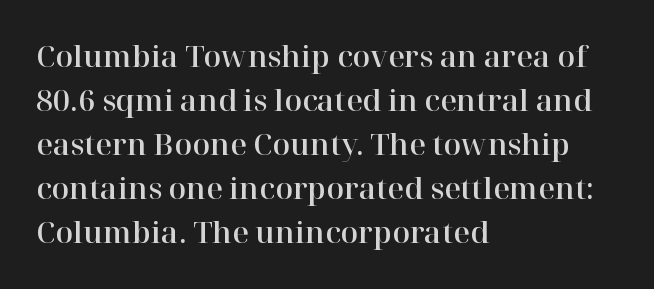
Do the characters align in a grid? No, the font is proportional. Just letters on the line, the space beneath them empty. The tracking reads as untouched default to a designer's eye. This sample keeps an unexceptional amount of space between lines. Stroke terminals: seriffed.
